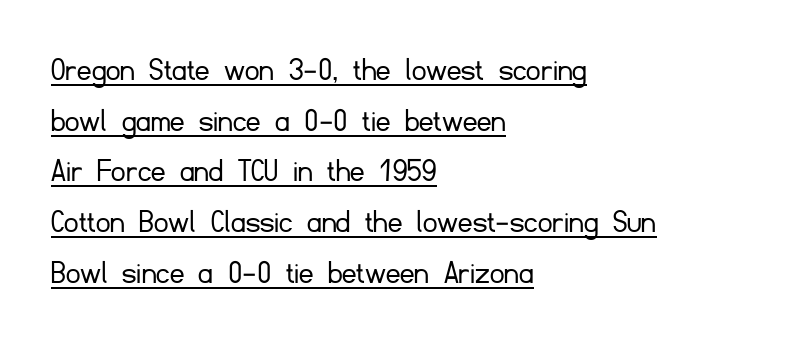
Rows of type keep a routine distance in the vertical direction. Here the designer chose a conventional face with non-uniform glyph widths. The line texture is even and compact thanks to regular tracking. Serifs: no, the terminals of the letterforms are clean.
